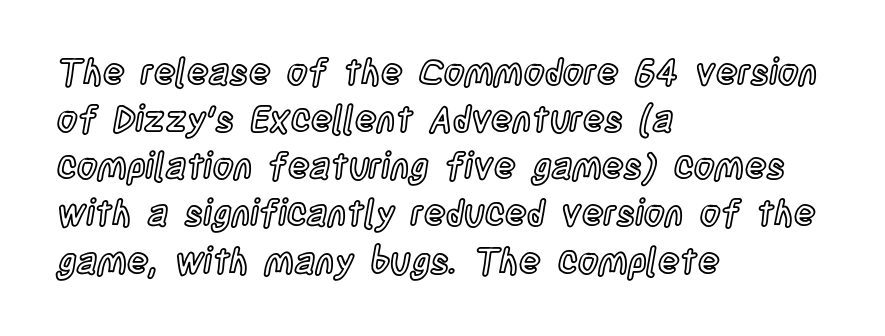
Q: Is the text italic (slanted)? A: Yes.
Q: Is the text underlined? A: No.
Q: How is the paragraph aligned? A: Left-aligned.
Q: Is the spacing between letters normal or unusually wide? A: Normal.
Q: Is the spacing between lines tight, normal or loose? A: Normal.
Q: Width (condensed, normal, or wide)? A: Condensed.
Q: x-height? A: Large.
Q: Monospaced? A: No.
